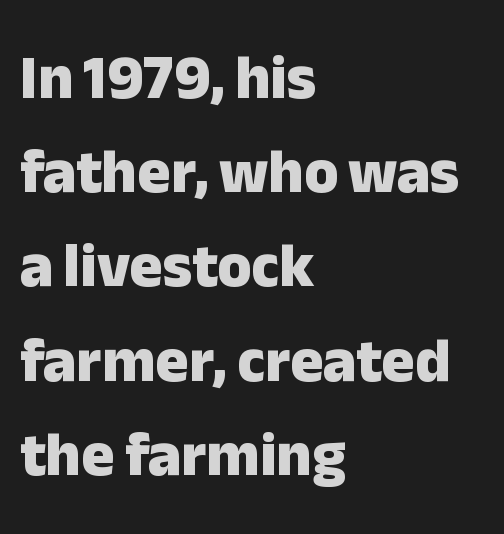
The image shows 62 px heavy sans-serif type, upright; set left-aligned, normal line spacing (1.52x), normal letter spacing, not underlined; low stroke contrast and a medium x-height.
